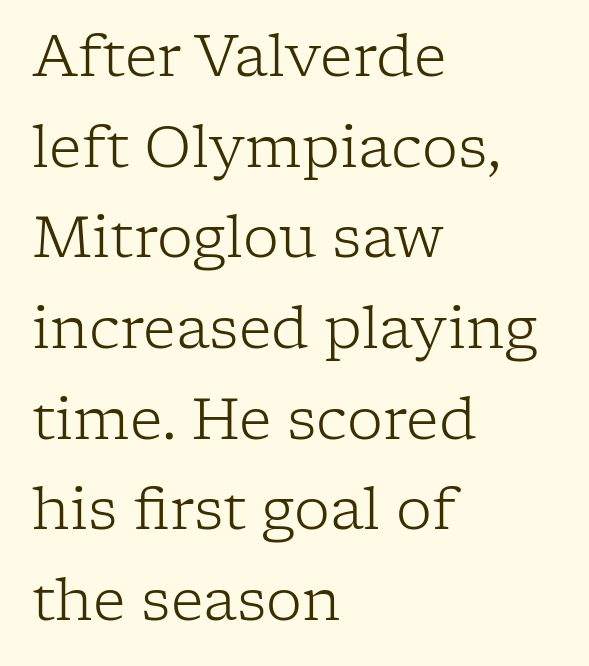
{"serif": "yes", "italic": "no", "bold": "no", "weight": "light", "width": "normal", "stroke_contrast": "low", "x_height": "medium", "monospaced": "no", "underline": "no", "align": "left", "line_spacing": "normal", "line_spacing_ratio": 1.59, "letter_spacing": "normal", "letter_spacing_em": 0.0, "glyph_px": 57}
